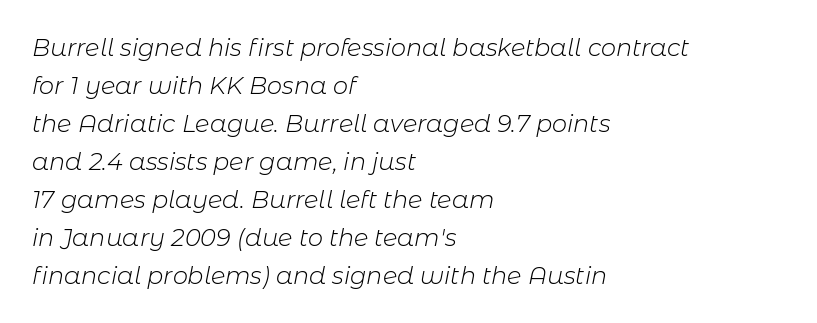
The image shows 24 px text type, italic (leaning right); set left-aligned, normal line spacing (1.58x), normal letter spacing, not underlined.
